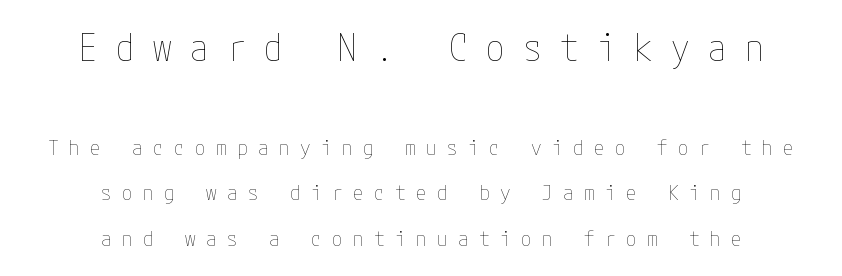
Q: Is the text bold? A: No.
Q: Is the text italic (slanted)? A: No, it is upright.
Q: Is the text underlined? A: No.
Q: How is the paragraph aligned? A: Centered.
Q: Is the spacing between letters normal or unusually wide? A: Unusually wide.
Q: Is the spacing between lines tight, normal or loose? A: Loose.
Q: Which block of text is set in a larger size, the first (top) or the second (bottom)? A: The first (top) one.
Q: Width (condensed, normal, or wide)? A: Condensed.
Q: Stroke contrast? A: Low.
Q: x-height? A: Medium.
